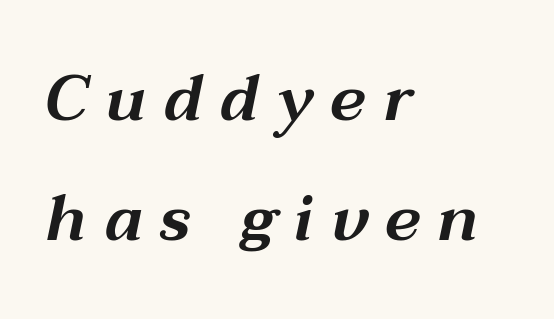
{"italic": "yes", "lean": "right", "slant_degrees": 12, "width": "wide", "stroke_contrast": "medium", "x_height": "medium", "monospaced": "no", "underline": "no", "align": "left", "line_spacing_ratio": 1.87, "letter_spacing": "wide", "letter_spacing_em": 0.27, "glyph_px": 64}
